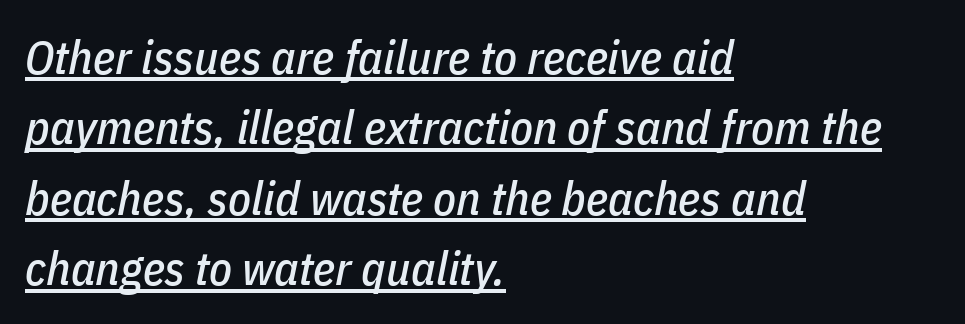
Q: Is the text italic (slanted)? A: Yes, it leans right by about 11 degrees.
Q: Is the text underlined? A: Yes.
Q: How is the paragraph aligned? A: Left-aligned.
Q: Is the spacing between letters normal or unusually wide? A: Normal.
Q: Is the spacing between lines tight, normal or loose? A: Normal.
Q: Width (condensed, normal, or wide)? A: Condensed.
Q: Stroke contrast? A: Low.
Q: x-height? A: Medium.
Q: Monospaced? A: No.
